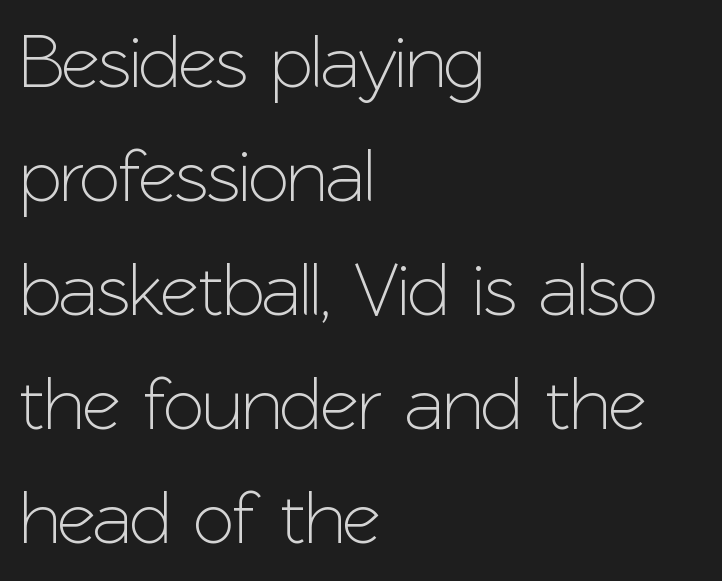
{"serif": "no", "italic": "no", "width": "normal", "stroke_contrast": "low", "x_height": "medium", "monospaced": "no", "underline": "no", "align": "left", "line_spacing": "normal", "line_spacing_ratio": 1.52, "letter_spacing": "normal", "letter_spacing_em": 0.0, "glyph_px": 75}
